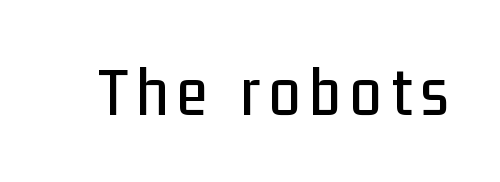
Q: Is the text italic (slanted)? A: No, it is upright.
Q: Is the typeface a serif or a sans-serif typeface? A: Sans-serif.
Q: Is the text underlined? A: No.
Q: Width (condensed, normal, or wide)? A: Condensed.
Q: Stroke contrast? A: Low.
Q: x-height? A: Medium.
Q: Monospaced? A: No.
